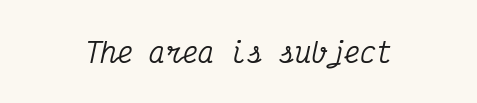
{"italic": "yes", "lean": "right", "slant_degrees": 12, "underline": "no", "align": "center", "letter_spacing": "normal", "letter_spacing_em": 0.0, "glyph_px": 27}
